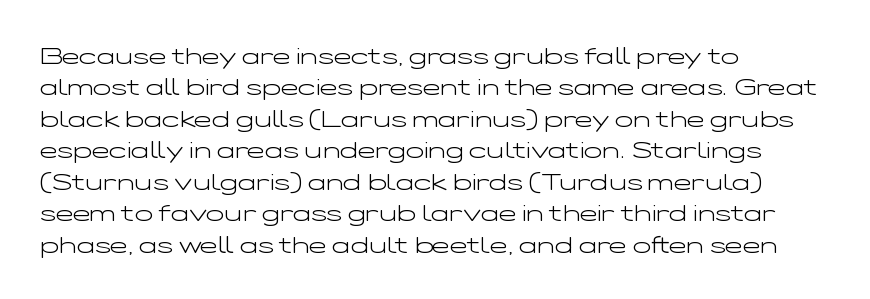
Q: Is the text bold? A: No.
Q: Is the text italic (slanted)? A: No, it is upright.
Q: Is the text underlined? A: No.
Q: How is the paragraph aligned? A: Left-aligned.
Q: Is the spacing between letters normal or unusually wide? A: Normal.
Q: Is the spacing between lines tight, normal or loose? A: Normal.
